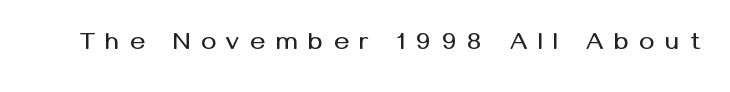
Q: Is the text italic (slanted)? A: No, it is upright.
Q: Is the text underlined? A: No.
Q: Is the spacing between letters normal or unusually wide? A: Unusually wide.
